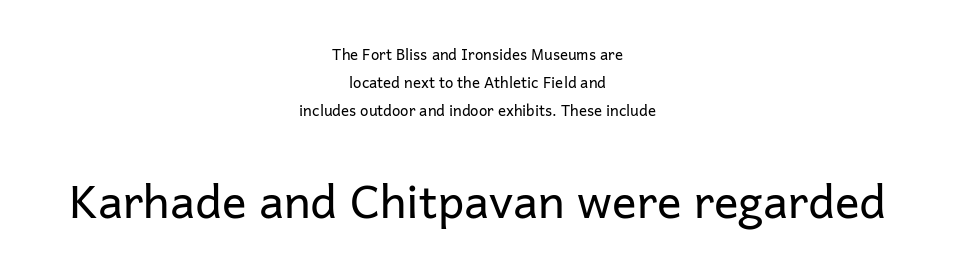
Observe the ordinary spacing: letters are neighbours, not strangers. Does the lettering tilt? It doesn't — this is upright. Each letter keeps its own natural width here, so spacing adapts to shape. This reads as an unemphasized weight, regular at the heaviest. Short and long lines alike share a common midpoint. Does the type have serifs? No, each stem ends abruptly.
